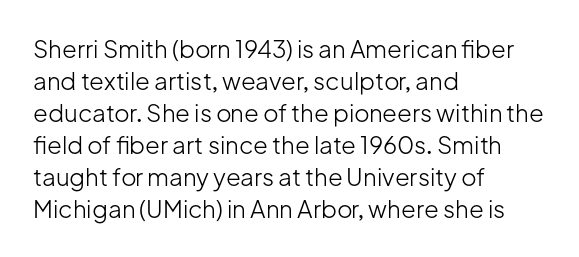
Q: Is the text bold? A: No.
Q: Is the text italic (slanted)? A: No, it is upright.
Q: Is the text underlined? A: No.
Q: How is the paragraph aligned? A: Left-aligned.
Q: Is the spacing between letters normal or unusually wide? A: Normal.
Q: Is the spacing between lines tight, normal or loose? A: Normal.
